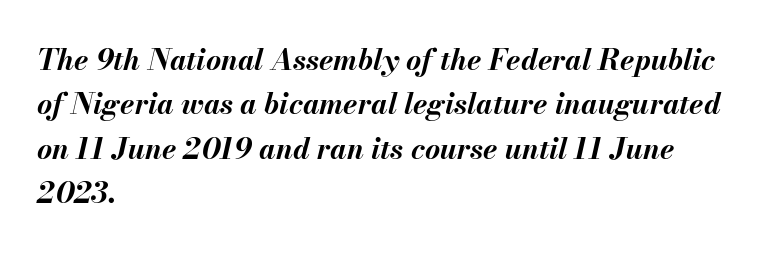
{"italic": "yes", "lean": "right", "slant_degrees": 13, "bold": "yes", "weight": "bold", "width": "normal", "stroke_contrast": "medium", "x_height": "small", "monospaced": "no", "underline": "no", "align": "left", "line_spacing": "normal", "line_spacing_ratio": 1.53, "letter_spacing": "normal", "letter_spacing_em": 0.0, "glyph_px": 29}
